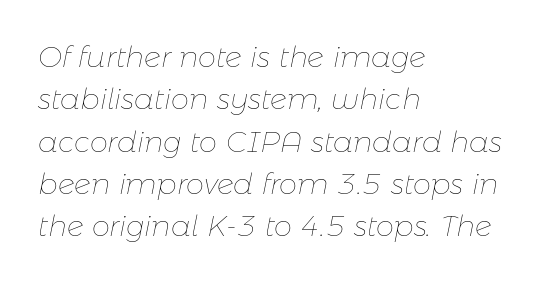
Q: Is the text bold? A: No.
Q: Is the text italic (slanted)? A: Yes, it leans right by about 11 degrees.
Q: Is the text underlined? A: No.
Q: How is the paragraph aligned? A: Left-aligned.
Q: Is the spacing between letters normal or unusually wide? A: Normal.
Q: Is the spacing between lines tight, normal or loose? A: Normal.
Q: Width (condensed, normal, or wide)? A: Normal.
Q: Stroke contrast? A: Low.
Q: x-height? A: Medium.
Q: Monospaced? A: No.
